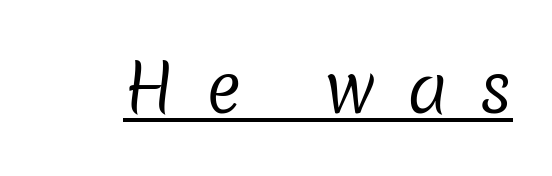
The image shows 66 px regular-weight sans-serif type; set unusually wide letter spacing (+0.47 em), underlined; low stroke contrast and a medium x-height.
